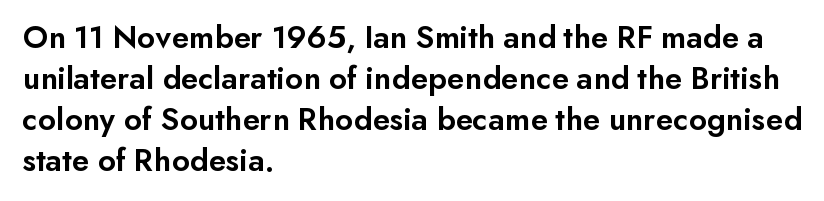
Descenders are the only things crossing below the line. The typeface chosen for these lines omits serifs. Spacing verdict: proportional, widths tailored to each character. Tracking value appears to be zero — textbook default spacing. The paragraph has a hard left edge and a soft right edge.
